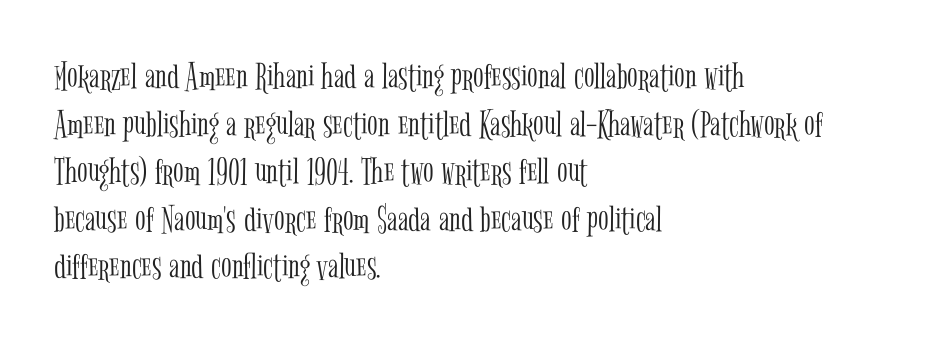
Each letter keeps its own natural width here, so spacing adapts to shape. Caption: multi-line text, flush left, ragged right. Vertical strokes here are truly vertical. Caption: face not bold, strokes unweighted. The strip under each line holds only bare page.
